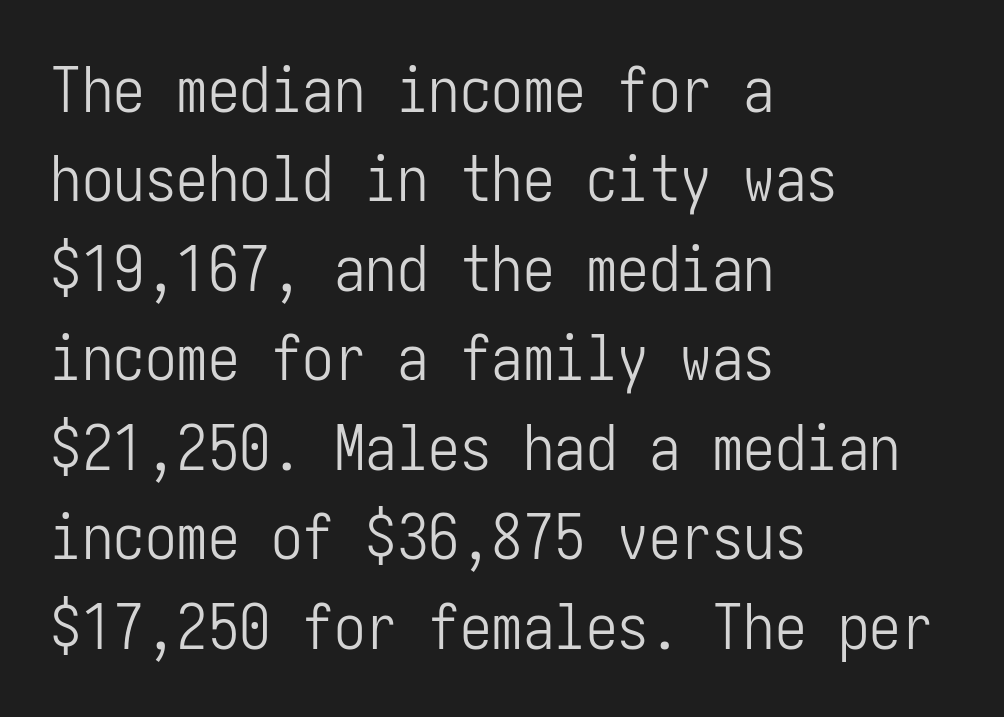
{"serif": "no", "italic": "no", "bold": "no", "weight": "light", "width": "condensed", "stroke_contrast": "low", "x_height": "medium", "underline": "no", "align": "left", "line_spacing": "normal", "line_spacing_ratio": 1.42, "letter_spacing": "normal", "letter_spacing_em": 0.0, "glyph_px": 63}
